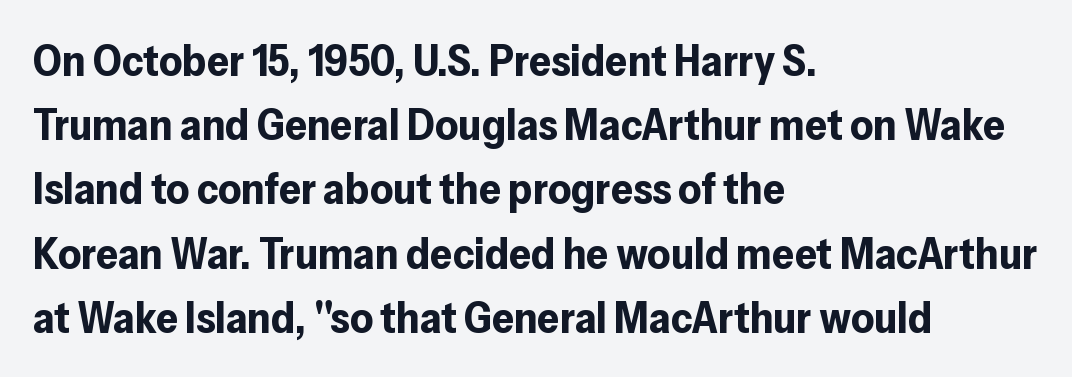
The image shows 44 px bold sans-serif type, upright; set left-aligned, normal line spacing (1.46x), normal letter spacing, not underlined; low stroke contrast and a medium x-height.
